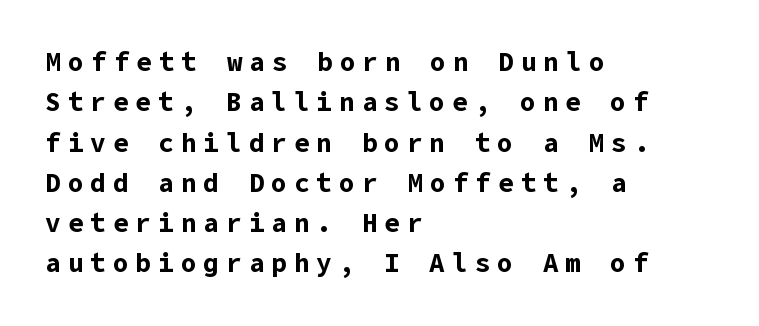
Q: Is the text bold? A: Yes.
Q: Is the text italic (slanted)? A: No, it is upright.
Q: Is the text underlined? A: No.
Q: How is the paragraph aligned? A: Left-aligned.
Q: Is the spacing between letters normal or unusually wide? A: Unusually wide.
Q: Is the spacing between lines tight, normal or loose? A: Normal.
